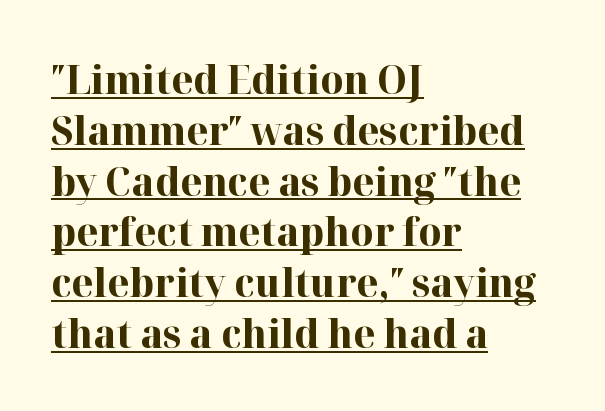
{"serif": "yes", "italic": "no", "bold": "yes", "weight": "bold", "width": "normal", "stroke_contrast": "high", "x_height": "medium", "monospaced": "no", "underline": "yes", "align": "left", "line_spacing": "normal", "line_spacing_ratio": 1.27, "letter_spacing": "normal", "letter_spacing_em": 0.0, "glyph_px": 40}
